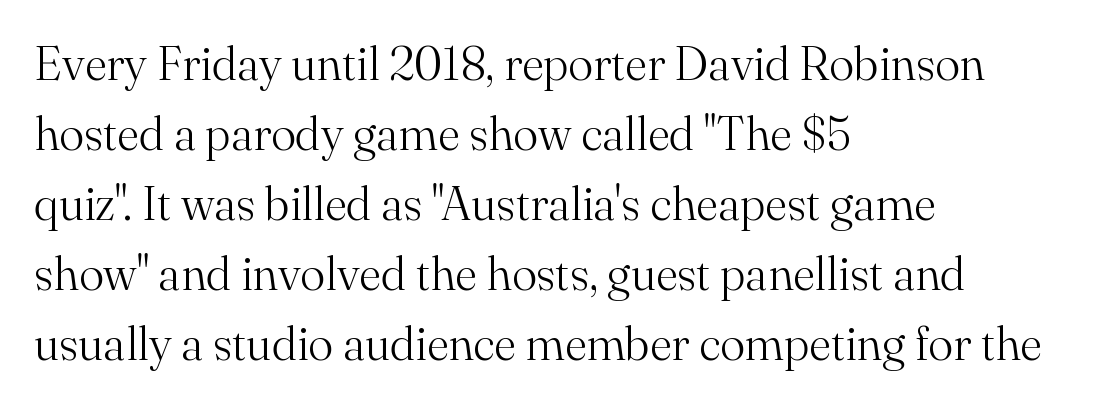
The image shows 47 px light serif type, upright; set left-aligned, normal line spacing (1.49x), normal letter spacing, not underlined; medium stroke contrast and a small x-height.
